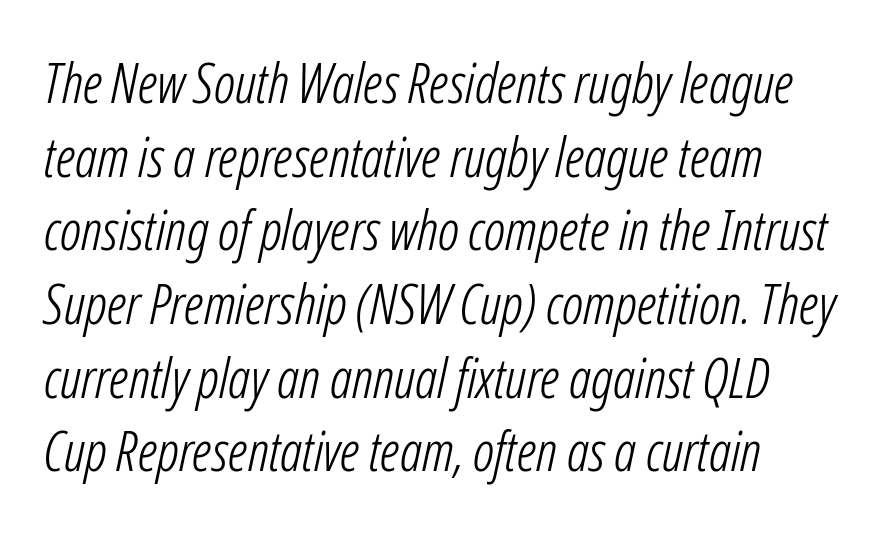
Q: Is the text bold? A: No.
Q: Is the text italic (slanted)? A: Yes, it leans right by about 12 degrees.
Q: Is the text underlined? A: No.
Q: Is the spacing between letters normal or unusually wide? A: Normal.
Q: Is the spacing between lines tight, normal or loose? A: Normal.
Q: Width (condensed, normal, or wide)? A: Condensed.
Q: Stroke contrast? A: Low.
Q: x-height? A: Medium.
Q: Monospaced? A: No.
